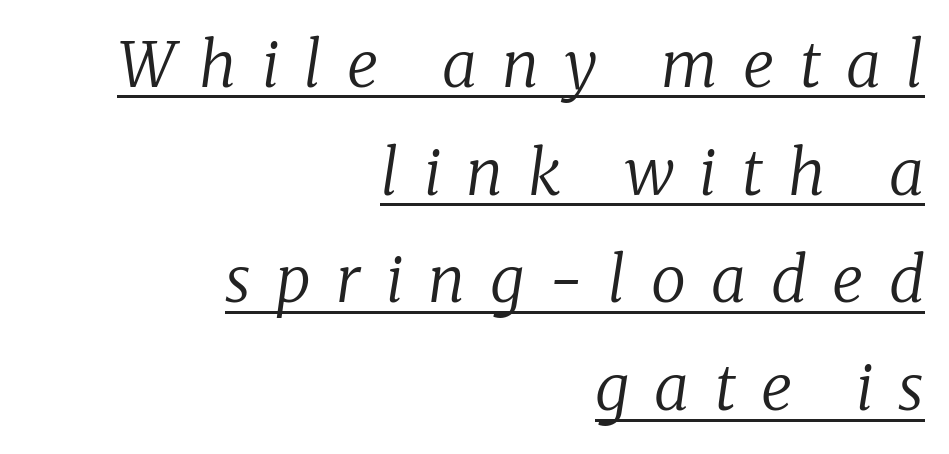
The image shows 63 px regular-weight serif type, italic (leaning right); set right-aligned, line spacing 1.71x, unusually wide letter spacing (+0.4 em), underlined; low stroke contrast and a medium x-height.
